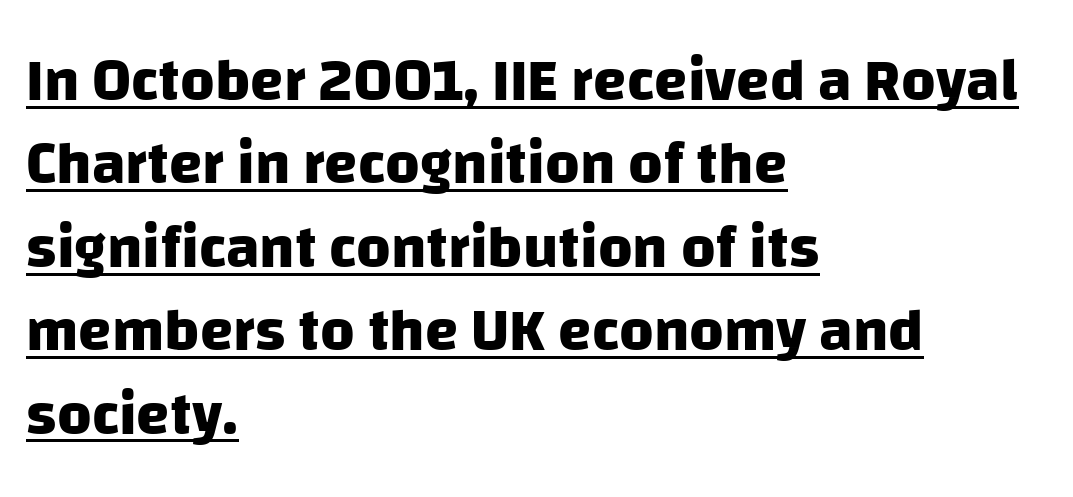
In CSS terms this would be text-align: left. The designer left line spacing at the default. The letters advance in unequal steps, a hallmark of proportional type. The face used here appears with an underline applied.
